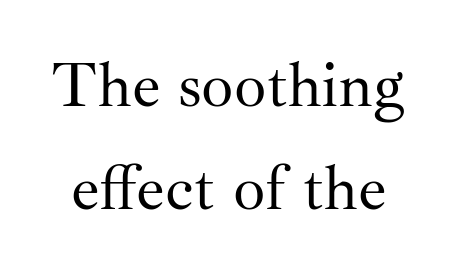
Tracking value appears to be zero — textbook default spacing. Serifs: yes, visible at the terminals of the letterforms. Notice how descenders clear the ascenders below comfortably — that's standard leading. Just letters on the line, the space beneath them empty. Is this a fixed-width face? No — the glyphs have proportional, varying widths.
